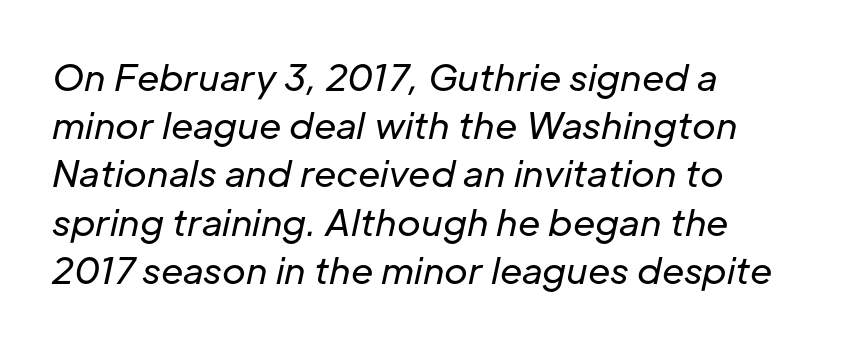
Q: Is the text bold? A: No.
Q: Is the text italic (slanted)? A: Yes, it leans right by about 12 degrees.
Q: Is the text underlined? A: No.
Q: How is the paragraph aligned? A: Left-aligned.
Q: Is the spacing between letters normal or unusually wide? A: Normal.
Q: Is the spacing between lines tight, normal or loose? A: Normal.
Q: Width (condensed, normal, or wide)? A: Normal.
Q: Stroke contrast? A: Low.
Q: x-height? A: Medium.
Q: Monospaced? A: No.
